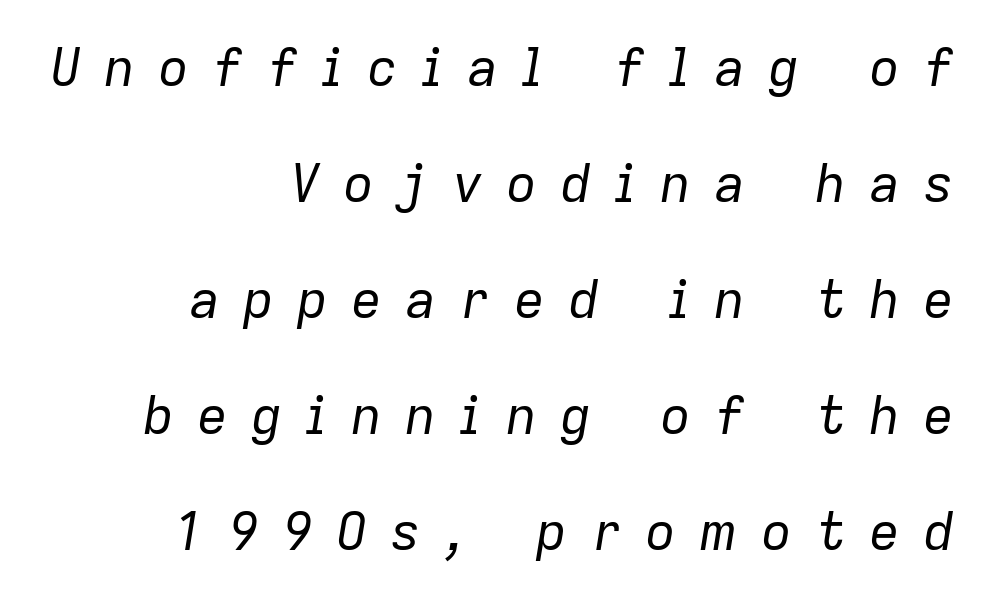
Q: Is the text bold? A: No.
Q: Is the text italic (slanted)? A: Yes, it leans right by about 9 degrees.
Q: Is the text underlined? A: No.
Q: How is the paragraph aligned? A: Right-aligned.
Q: Is the spacing between letters normal or unusually wide? A: Unusually wide.
Q: Is the spacing between lines tight, normal or loose? A: Loose.
Q: Width (condensed, normal, or wide)? A: Normal.
Q: Stroke contrast? A: Low.
Q: x-height? A: Medium.
Q: Monospaced? A: No.
